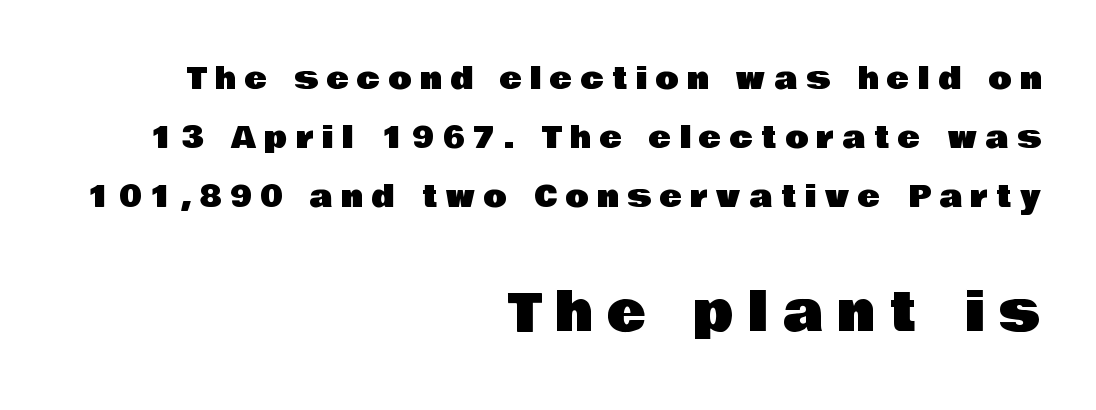
The image shows 52 px sans-serif type, upright; set right-aligned, loose line spacing (1.96x), unusually wide letter spacing (+0.29 em), not underlined; the second (bottom) block is 1.73x larger; low stroke contrast and a large x-height.
